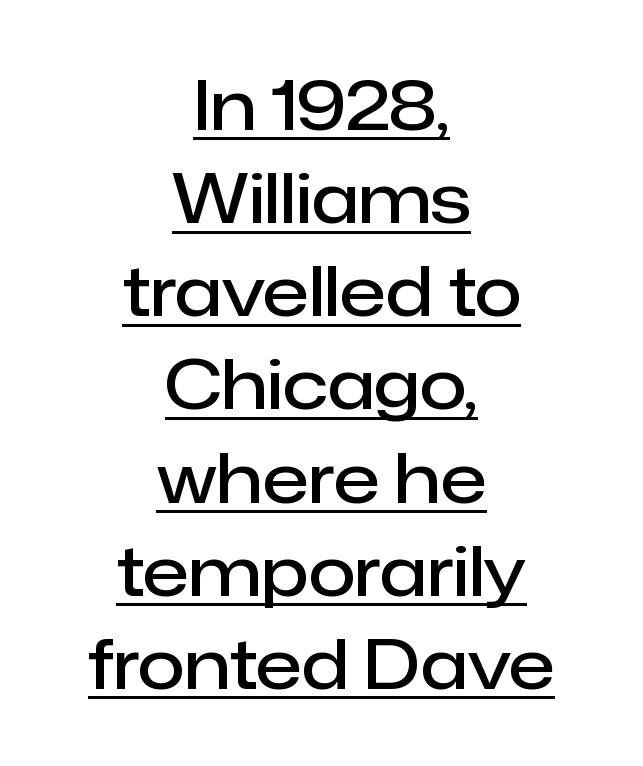
Q: Is the text bold? A: Semi-bold.
Q: Is the text italic (slanted)? A: No, it is upright.
Q: Is the typeface a serif or a sans-serif typeface? A: Sans-serif.
Q: Is the text underlined? A: Yes.
Q: How is the paragraph aligned? A: Centered.
Q: Is the spacing between letters normal or unusually wide? A: Normal.
Q: Is the spacing between lines tight, normal or loose? A: Normal.
Q: Width (condensed, normal, or wide)? A: Normal.
Q: Stroke contrast? A: Low.
Q: x-height? A: Medium.
Q: Monospaced? A: No.
